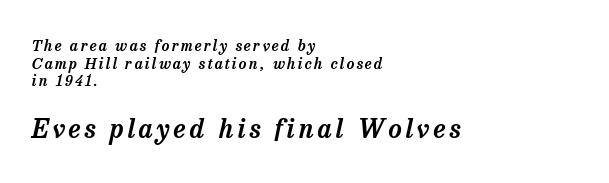
The image shows 26 px text type, italic (leaning right); set left-aligned, line spacing 1.17x, not underlined; the second (bottom) block is 1.73x larger.
